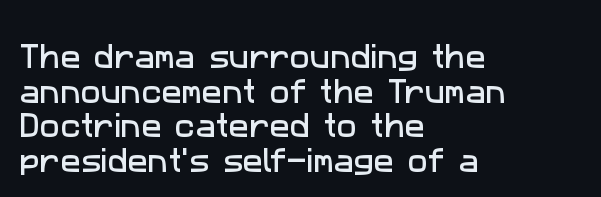
The image shows 27 px text type; set left-aligned, normal line spacing (1.28x), normal letter spacing, not underlined.
